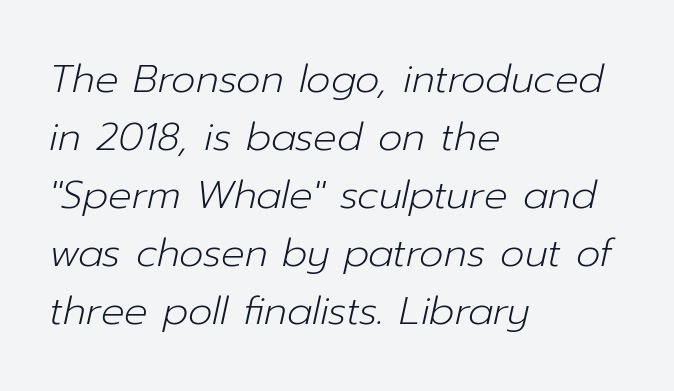
Q: Is the text bold? A: No.
Q: Is the text italic (slanted)? A: Yes, it leans right by about 12 degrees.
Q: Is the text underlined? A: No.
Q: How is the paragraph aligned? A: Left-aligned.
Q: Is the spacing between letters normal or unusually wide? A: Normal.
Q: Is the spacing between lines tight, normal or loose? A: Normal.
Q: Width (condensed, normal, or wide)? A: Normal.
Q: Stroke contrast? A: Low.
Q: x-height? A: Medium.
Q: Monospaced? A: No.
